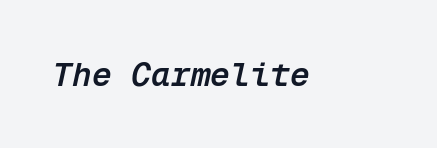
Notice how the stems are inclined rather than vertical — that's the hallmark of italics. A typesetter would call this monospace, since all characters share one set width. Is the letter spacing exaggerated? No — it looks like the ordinary default. Summary of weight: moderately heavy, a semibold.
